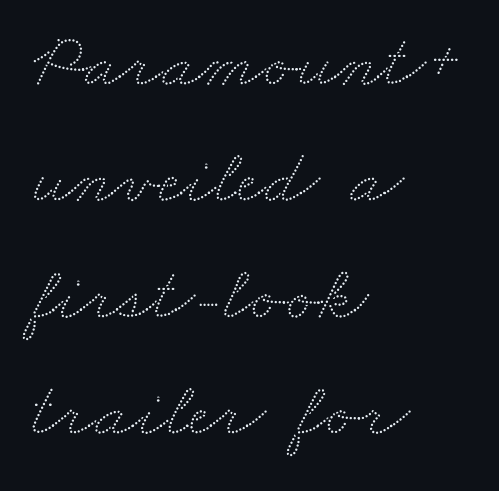
{"width": "wide", "stroke_contrast": "low", "x_height": "small", "monospaced": "no", "underline": "no", "align": "left", "line_spacing": "normal", "line_spacing_ratio": 1.51, "letter_spacing": "normal", "letter_spacing_em": 0.0, "glyph_px": 77}
